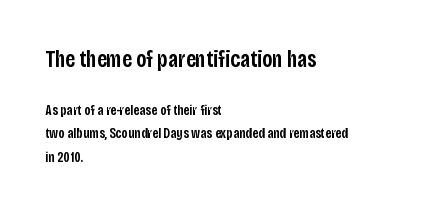
Vertical spacing — default. Standard letterfit; no display-style spreading of the glyphs. Descender tails drop into unmarked territory. The typography opts for an upright posture over an oblique one.
